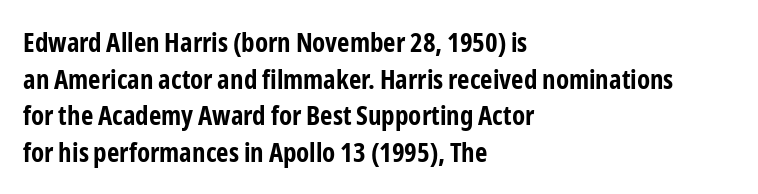
Casual observation: everything's shoved over to the left. Look at the tracking — it's just the regular setting, nothing added. The rendering uses a moderate line-height, typical for paragraphs. Decoration check: the copy has no underline. The face used here has the dense, thick strokes of a bold. The typography opts for an upright posture over an oblique one.
